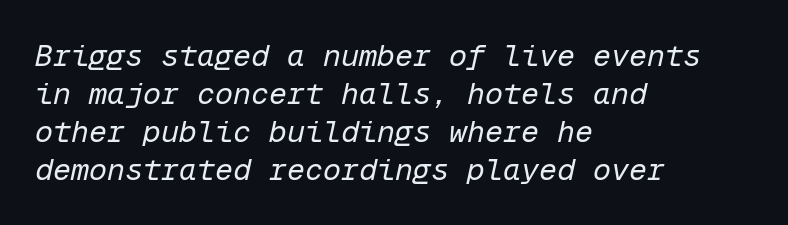
Q: Is the text bold? A: No.
Q: Is the text italic (slanted)? A: Yes, it leans right by about 12 degrees.
Q: Is the text underlined? A: No.
Q: How is the paragraph aligned? A: Left-aligned.
Q: Is the spacing between letters normal or unusually wide? A: Normal.
Q: Is the spacing between lines tight, normal or loose? A: Normal.
Q: Width (condensed, normal, or wide)? A: Normal.
Q: Stroke contrast? A: Low.
Q: x-height? A: Medium.
Q: Monospaced? A: Yes.
